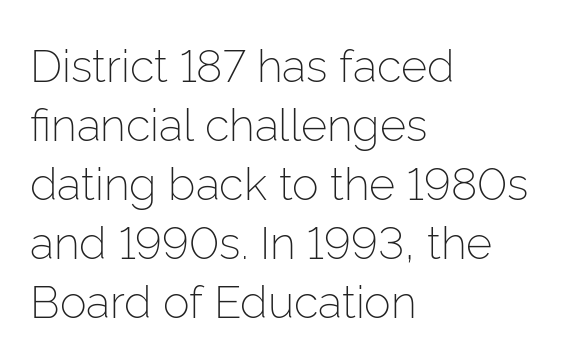
{"serif": "no", "italic": "no", "bold": "no", "weight": "light", "width": "normal", "stroke_contrast": "low", "x_height": "medium", "monospaced": "no", "underline": "no", "align": "left", "line_spacing": "normal", "line_spacing_ratio": 1.31, "letter_spacing": "normal", "letter_spacing_em": 0.0, "glyph_px": 45}
